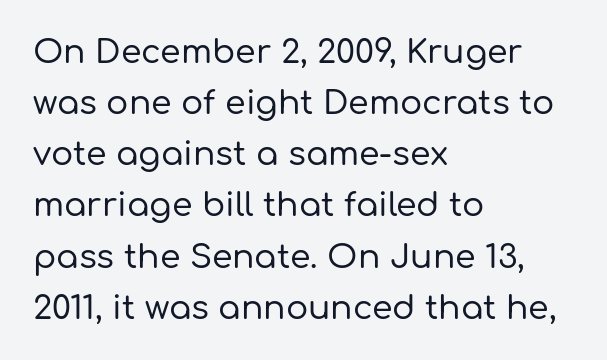
{"serif": "no", "italic": "no", "width": "normal", "stroke_contrast": "low", "x_height": "medium", "monospaced": "no", "underline": "no", "align": "left", "line_spacing": "normal", "line_spacing_ratio": 1.55, "letter_spacing": "normal", "letter_spacing_em": 0.0, "glyph_px": 33}
